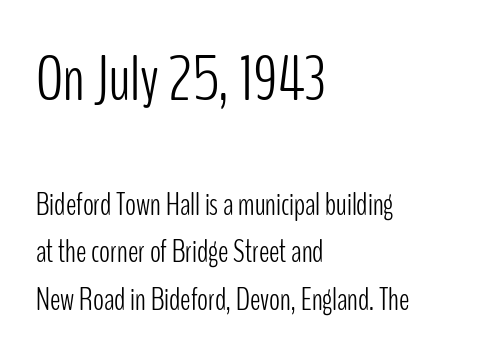
The image shows 64 px light, condensed sans-serif type, upright; set left-aligned, normal line spacing (1.49x), normal letter spacing, not underlined; the first (top) block is 2.0x larger; low stroke contrast and a medium x-height.
